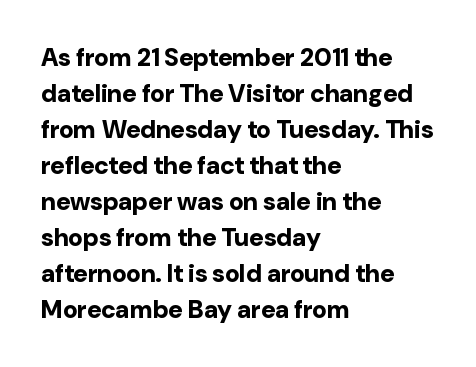
{"italic": "no", "bold": "yes", "underline": "no", "align": "left", "line_spacing": "normal", "line_spacing_ratio": 1.44, "letter_spacing": "normal", "letter_spacing_em": 0.0, "glyph_px": 25}
